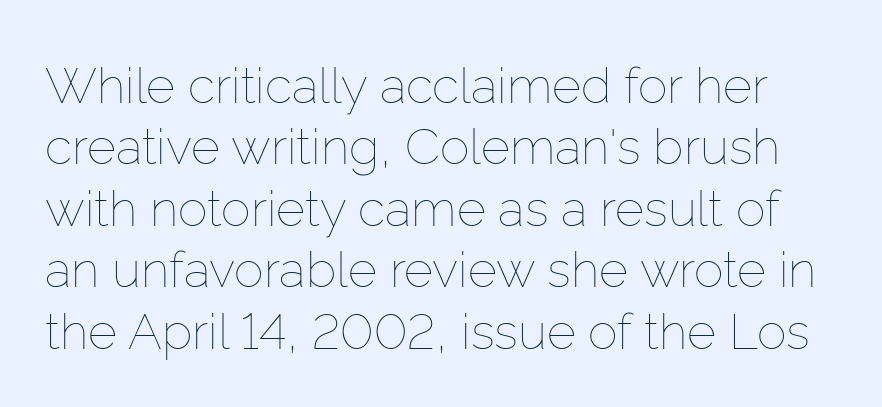
{"italic": "no", "bold": "no", "weight": "thin", "width": "normal", "stroke_contrast": "low", "x_height": "medium", "monospaced": "no", "underline": "no", "line_spacing_ratio": 1.23, "letter_spacing": "normal", "letter_spacing_em": 0.0, "glyph_px": 50}
